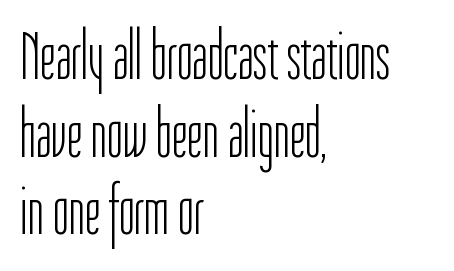
The image shows 68 px light, condensed sans-serif type, upright; set left-aligned, tight line spacing (1.14x), normal letter spacing, not underlined; low stroke contrast and a medium x-height.
